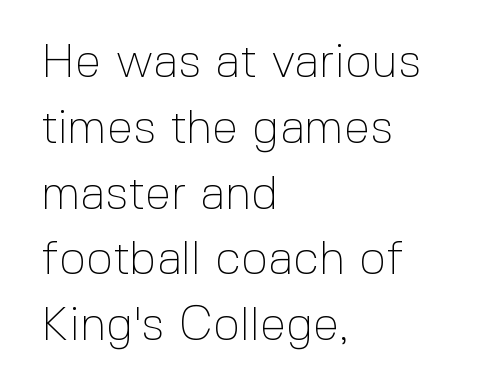
Q: Is the text bold? A: No.
Q: Is the text italic (slanted)? A: No, it is upright.
Q: Is the typeface a serif or a sans-serif typeface? A: Sans-serif.
Q: Is the text underlined? A: No.
Q: How is the paragraph aligned? A: Left-aligned.
Q: Is the spacing between letters normal or unusually wide? A: Normal.
Q: Is the spacing between lines tight, normal or loose? A: Normal.
Q: Width (condensed, normal, or wide)? A: Normal.
Q: x-height? A: Medium.
Q: Monospaced? A: No.
